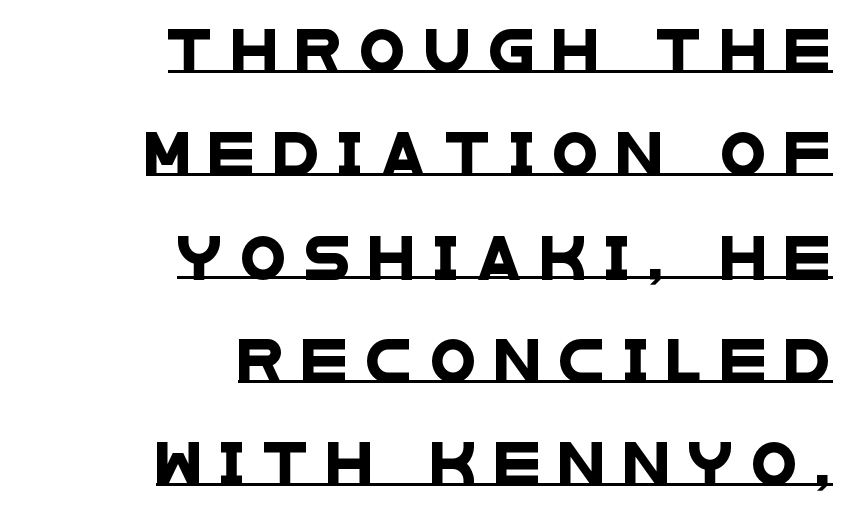
{"serif": "no", "width": "wide", "stroke_contrast": "low", "x_height": "large", "monospaced": "no", "underline": "yes", "align": "right", "line_spacing": "loose", "line_spacing_ratio": 2.46, "letter_spacing": "wide", "letter_spacing_em": 0.43, "glyph_px": 42}
